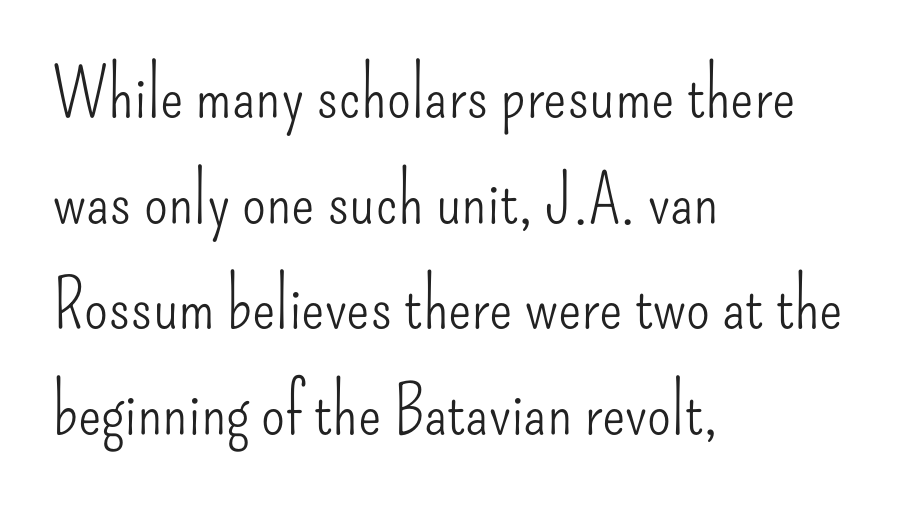
The image shows 69 px light, condensed sans-serif type, upright; set left-aligned, normal line spacing (1.53x), normal letter spacing, not underlined; low stroke contrast and a small x-height.
